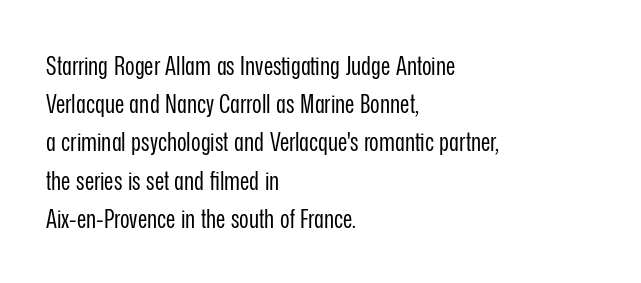
{"italic": "no", "bold": "no", "underline": "no", "align": "left", "line_spacing": "normal", "line_spacing_ratio": 1.47, "letter_spacing": "normal", "letter_spacing_em": 0.0, "glyph_px": 26}
